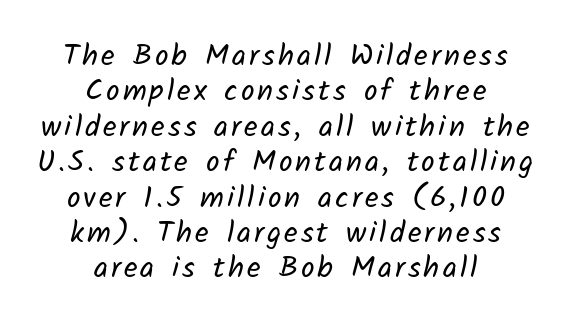
{"serif": "no", "bold": "no", "weight": "regular", "width": "normal", "stroke_contrast": "low", "x_height": "medium", "monospaced": "no", "underline": "no", "align": "center", "line_spacing_ratio": 1.18, "glyph_px": 30}
